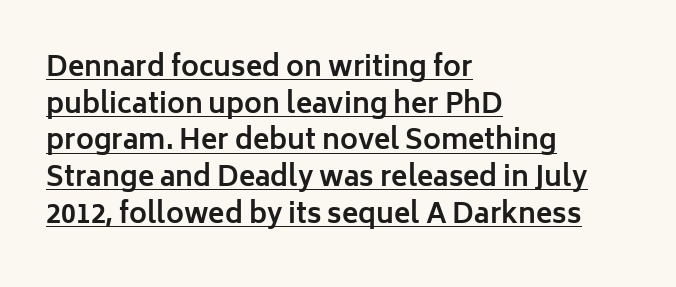
Q: Is the text bold? A: Yes.
Q: Is the text italic (slanted)? A: No, it is upright.
Q: Is the text underlined? A: Yes.
Q: How is the paragraph aligned? A: Left-aligned.
Q: Is the spacing between letters normal or unusually wide? A: Normal.
Q: Is the spacing between lines tight, normal or loose? A: Normal.
